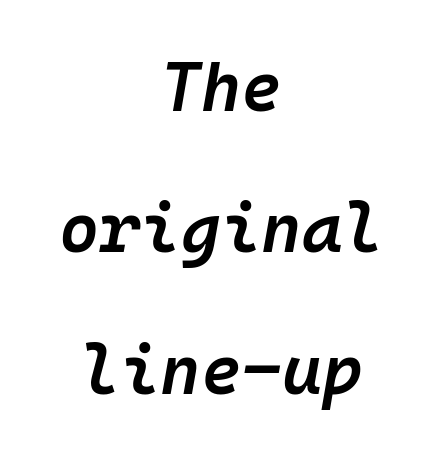
{"italic": "yes", "lean": "right", "slant_degrees": 10, "bold": "semi", "weight": "semibold", "width": "normal", "stroke_contrast": "low", "x_height": "medium", "monospaced": "yes", "underline": "no", "align": "center", "line_spacing": "loose", "line_spacing_ratio": 2.05, "letter_spacing": "normal", "letter_spacing_em": 0.0, "glyph_px": 69}
